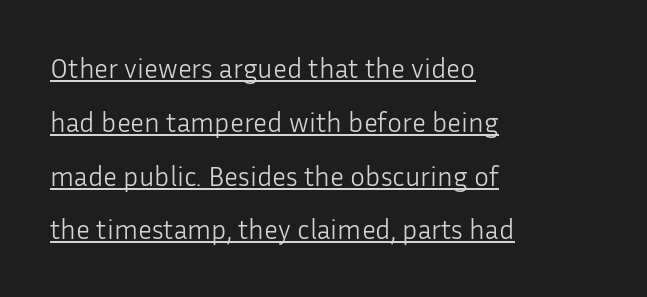
The image shows 28 px light sans-serif type, upright; set left-aligned, loose line spacing (1.92x), normal letter spacing, underlined; low stroke contrast and a medium x-height.
